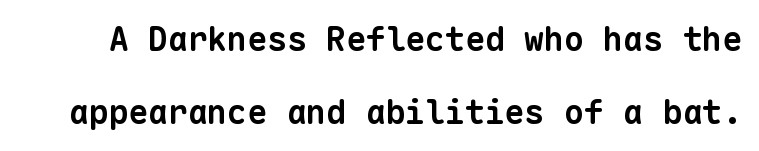
The image shows 33 px bold sans-serif type, monospaced; set loose line spacing (2.2x), normal letter spacing, not underlined; low stroke contrast and a medium x-height.
